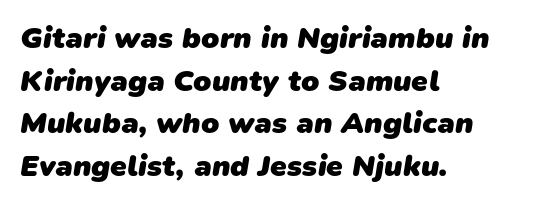
The image shows 30 px heavy sans-serif type; set left-aligned, normal line spacing (1.42x), normal letter spacing, not underlined; low stroke contrast and a medium x-height.
